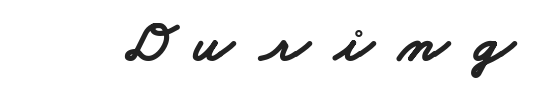
Caption: expanded tracking, letters set apart. Character widths vary here, with narrow letters taking less room than wide ones. Heavy, bold letterforms. A typesetter would label this face a sans. Beneath every word, the page is bare.
